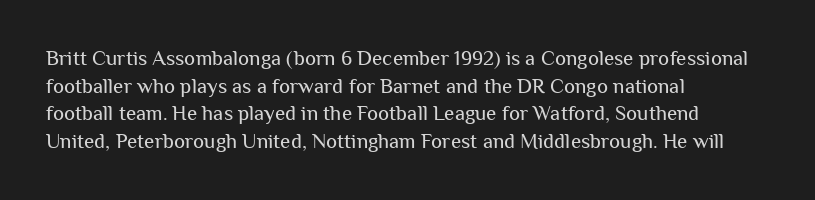
Every stem runs plumb, perpendicular to the baseline. Leftover space on each line is placed entirely after the last word. Check the space under the baseline: it is left empty. This reads as an unemphasized weight, regular at the heaviest. Caption: standard tracking, unaltered.
